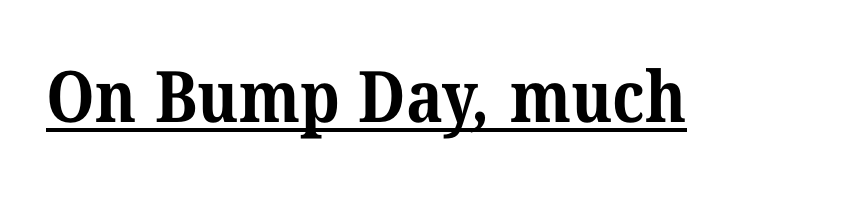
Nothing unusual about the tracking: characters are spaced as the font intends. The words here are underlined. The rendering uses natural spacing where letterforms have individual widths. Font category for this specimen: serif. The characters look thick and weighty, a clear bold.
